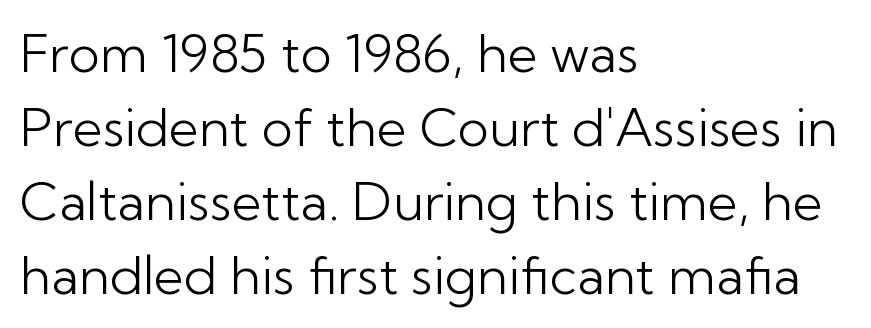
The image shows 52 px light sans-serif type, upright; set left-aligned, normal line spacing (1.42x), normal letter spacing, not underlined; low stroke contrast and a medium x-height.
